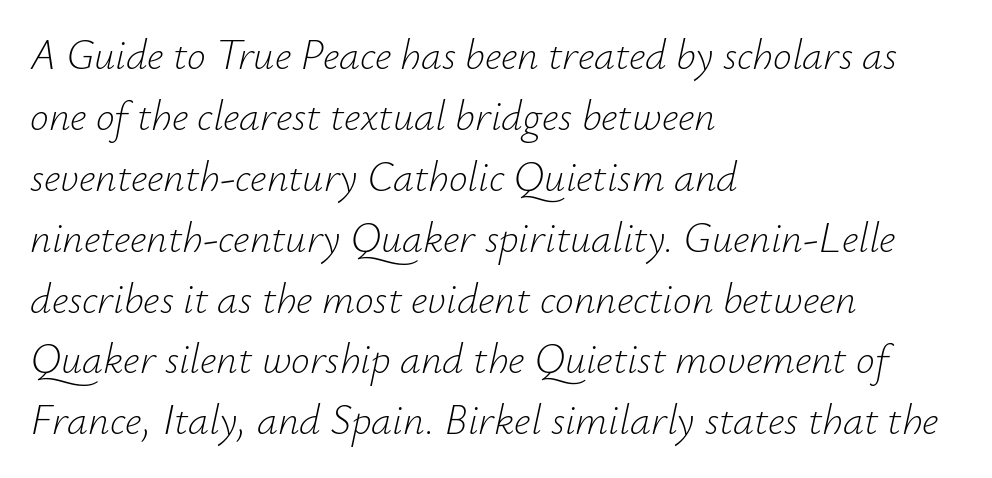
{"italic": "yes", "lean": "right", "slant_degrees": 12, "bold": "no", "weight": "light", "width": "normal", "stroke_contrast": "low", "x_height": "small", "monospaced": "no", "underline": "no", "align": "left", "line_spacing": "normal", "line_spacing_ratio": 1.45, "letter_spacing": "normal", "letter_spacing_em": 0.0, "glyph_px": 42}
